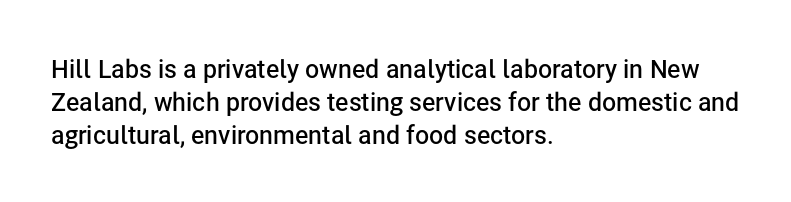
Is the letter spacing exaggerated? No — it looks like the ordinary default. The text block is weighted toward the left margin, trailing off unevenly rightward. Anything drawn beneath the words? Only blank space. The passage shown stacks its lines at a standard gap.
